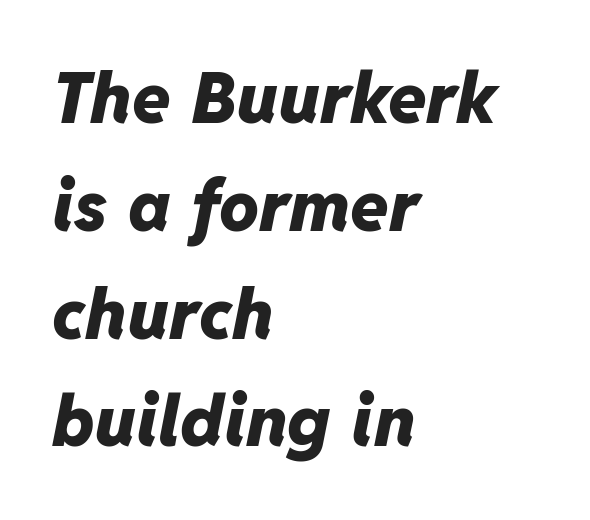
Q: Is the text bold? A: Yes.
Q: Is the text italic (slanted)? A: Yes, it leans right by about 11 degrees.
Q: Is the text underlined? A: No.
Q: How is the paragraph aligned? A: Left-aligned.
Q: Is the spacing between letters normal or unusually wide? A: Normal.
Q: Is the spacing between lines tight, normal or loose? A: Normal.
Q: Width (condensed, normal, or wide)? A: Normal.
Q: Stroke contrast? A: Low.
Q: x-height? A: Medium.
Q: Monospaced? A: No.
